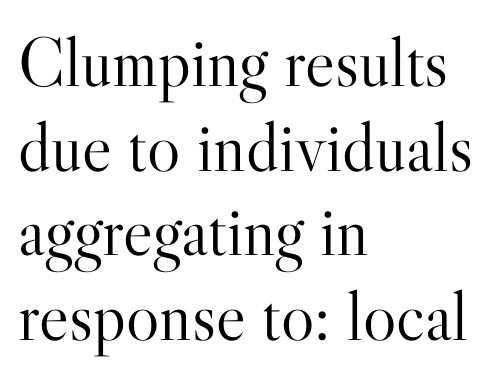
The image shows 70 px light serif type, upright; set left-aligned, line spacing 1.21x, normal letter spacing, not underlined; high stroke contrast and a small x-height.
